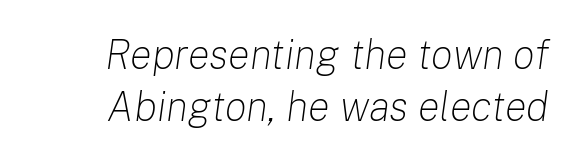
{"italic": "yes", "lean": "right", "slant_degrees": 8, "bold": "no", "weight": "light", "width": "normal", "stroke_contrast": "low", "x_height": "medium", "monospaced": "no", "underline": "no", "line_spacing": "normal", "line_spacing_ratio": 1.26, "letter_spacing": "normal", "letter_spacing_em": 0.0, "glyph_px": 41}
